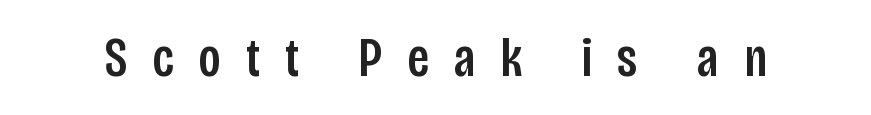
{"serif": "no", "italic": "no", "width": "condensed", "stroke_contrast": "low", "x_height": "large", "monospaced": "no", "underline": "no", "letter_spacing": "wide", "letter_spacing_em": 0.44, "glyph_px": 56}
